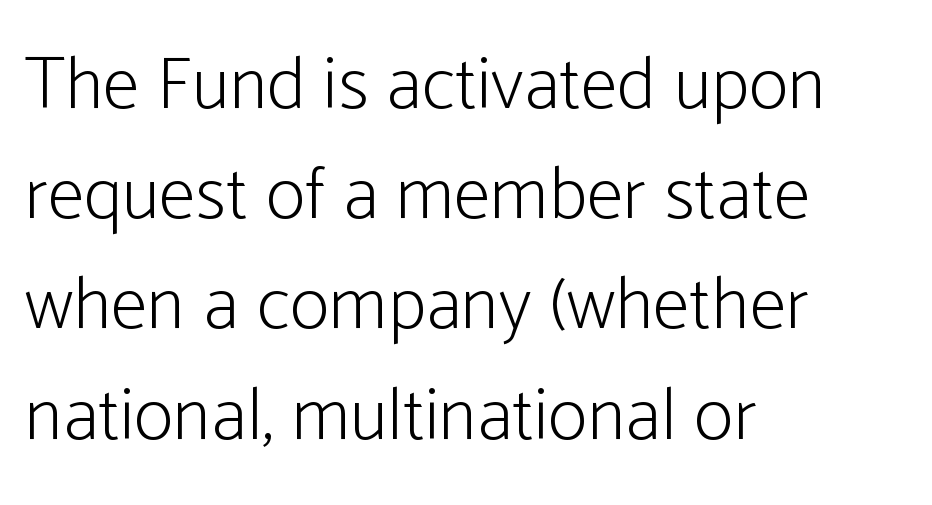
The strokes carry an ordinary text weight at most. The baseline area is clear. The text block is weighted toward the left margin, trailing off unevenly rightward. The face used here is proportionally spaced, like ordinary book or web type. Does extra space separate the letters? No, they use regular spacing. The passage shown is typeset with a sans-serif family.
